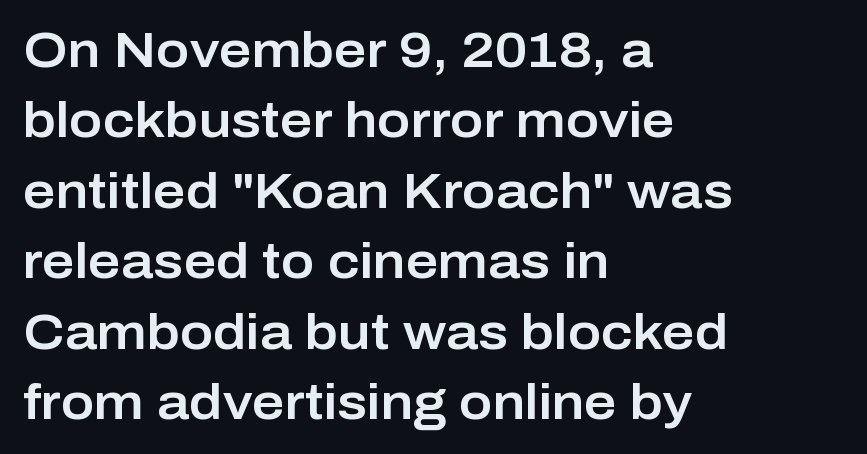
{"serif": "no", "italic": "no", "width": "normal", "stroke_contrast": "low", "x_height": "medium", "monospaced": "no", "underline": "no", "align": "left", "line_spacing": "normal", "line_spacing_ratio": 1.41, "letter_spacing": "normal", "letter_spacing_em": 0.0, "glyph_px": 50}
